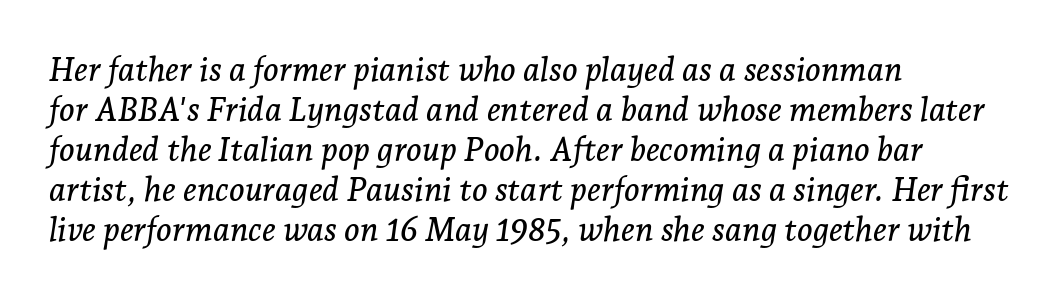
The image shows 33 px serif type, italic (leaning right); set left-aligned, line spacing 1.21x, normal letter spacing, not underlined; low stroke contrast and a medium x-height.
